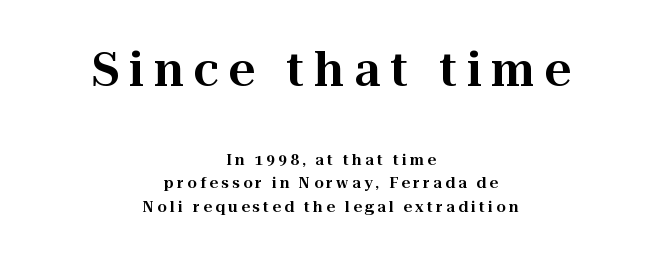
Q: Is the text italic (slanted)? A: No, it is upright.
Q: Is the typeface a serif or a sans-serif typeface? A: Serif.
Q: Is the text underlined? A: No.
Q: How is the paragraph aligned? A: Centered.
Q: Is the spacing between letters normal or unusually wide? A: Unusually wide.
Q: Is the spacing between lines tight, normal or loose? A: Normal.
Q: Which block of text is set in a larger size, the first (top) or the second (bottom)? A: The first (top) one.
Q: Width (condensed, normal, or wide)? A: Normal.
Q: Stroke contrast? A: High.
Q: x-height? A: Medium.
Q: Monospaced? A: No.
